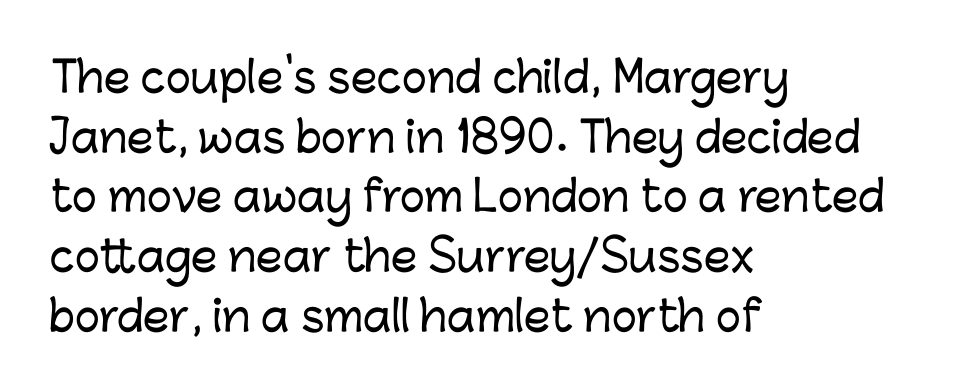
The image shows 42 px sans-serif type, upright; set left-aligned, normal line spacing (1.42x), normal letter spacing, not underlined; low stroke contrast and a medium x-height.
